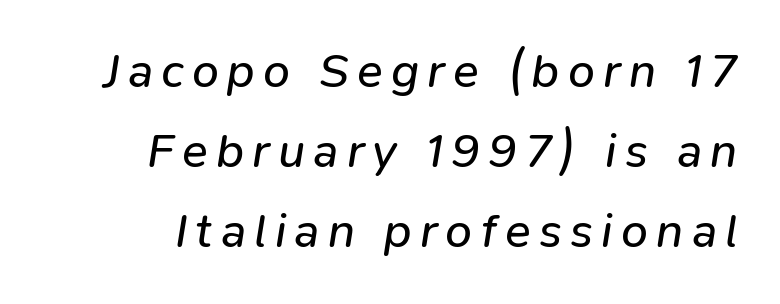
Q: Is the text bold? A: No.
Q: Is the text italic (slanted)? A: Yes, it leans right by about 9 degrees.
Q: Is the text underlined? A: No.
Q: How is the paragraph aligned? A: Right-aligned.
Q: Is the spacing between lines tight, normal or loose? A: Normal.
Q: Width (condensed, normal, or wide)? A: Normal.
Q: Stroke contrast? A: Low.
Q: x-height? A: Medium.
Q: Monospaced? A: No.
